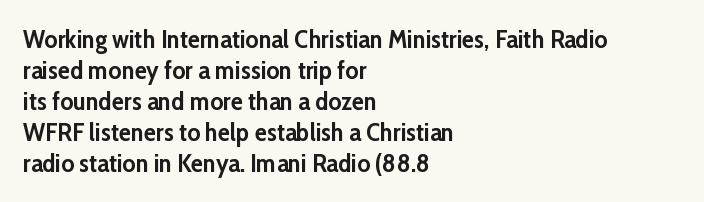
The image shows 25 px bold type, upright; set left-aligned, line spacing 1.24x, normal letter spacing, not underlined.
